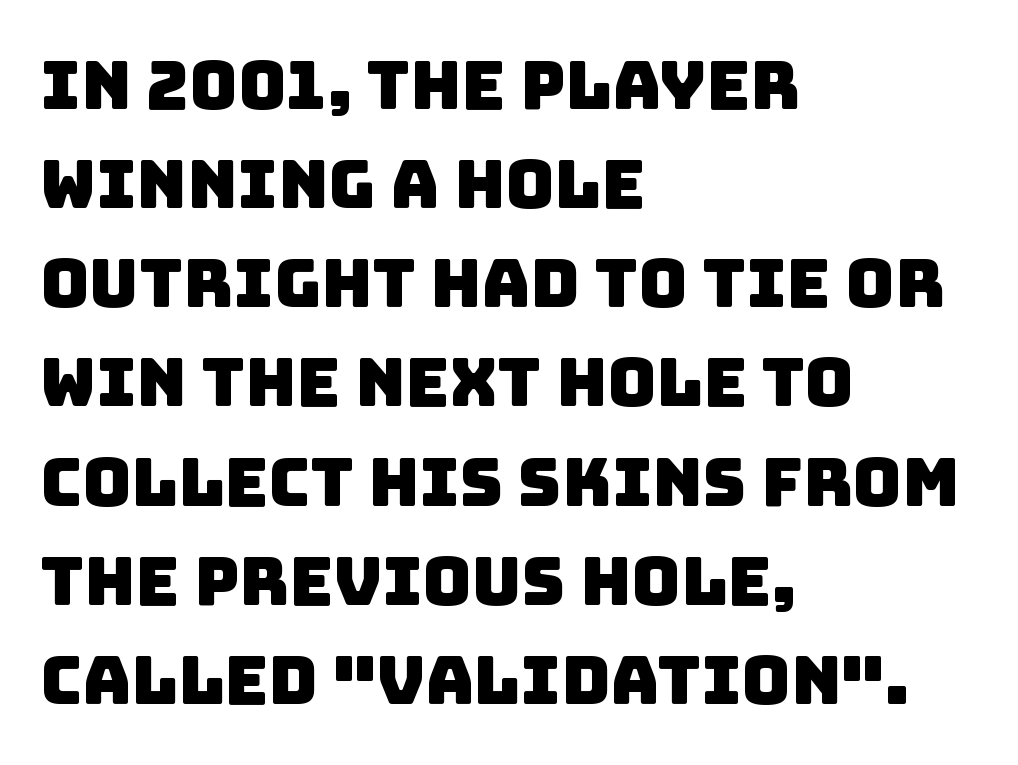
What's the leading like? Ordinary, nothing unusual. Short note: letters normally spaced. Where is the straight margin? On the left. Letterform terminals end flat and unadorned throughout the passage. Proportional: the letters do not fall into vertical columns.
